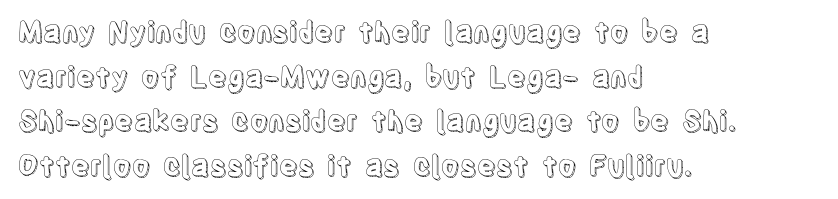
Q: Is the text italic (slanted)? A: No, it is upright.
Q: Is the text underlined? A: No.
Q: How is the paragraph aligned? A: Left-aligned.
Q: Is the spacing between letters normal or unusually wide? A: Normal.
Q: Is the spacing between lines tight, normal or loose? A: Normal.
Q: Width (condensed, normal, or wide)? A: Condensed.
Q: x-height? A: Large.
Q: Monospaced? A: No.
